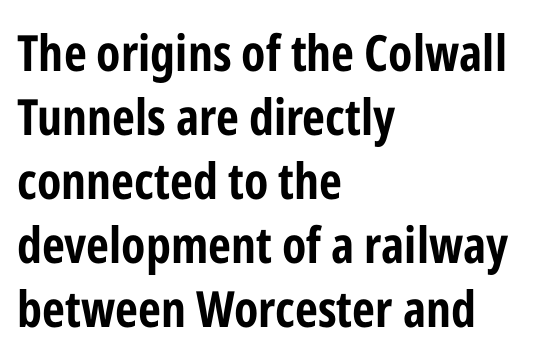
The image shows 50 px bold, condensed sans-serif type, upright; set left-aligned, normal line spacing (1.28x), normal letter spacing, not underlined; low stroke contrast and a medium x-height.
